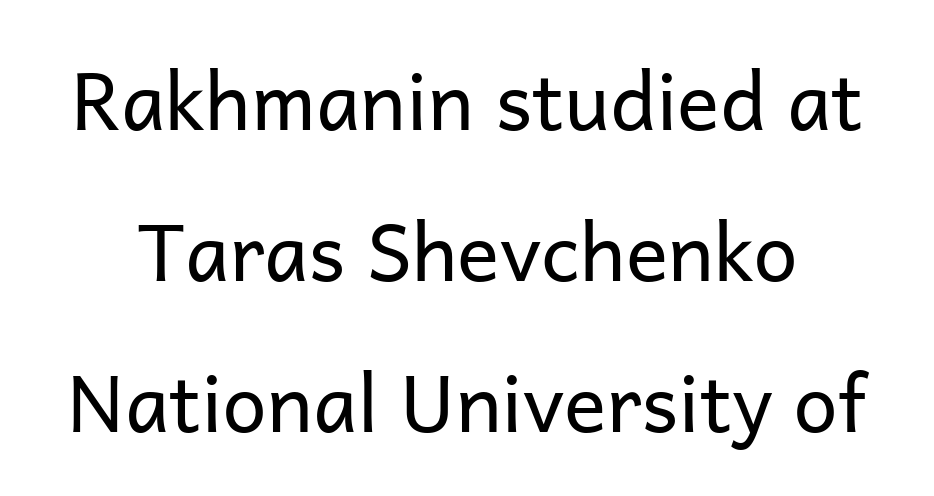
The image shows 79 px regular-weight sans-serif type, upright; set loose line spacing (1.91x), normal letter spacing, not underlined; low stroke contrast and a medium x-height.
